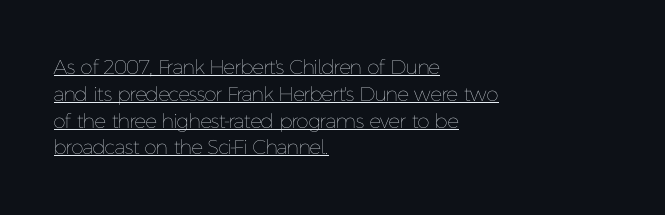
{"italic": "no", "bold": "no", "underline": "yes", "align": "left", "line_spacing": "normal", "line_spacing_ratio": 1.34, "letter_spacing": "normal", "letter_spacing_em": 0.0, "glyph_px": 20}
